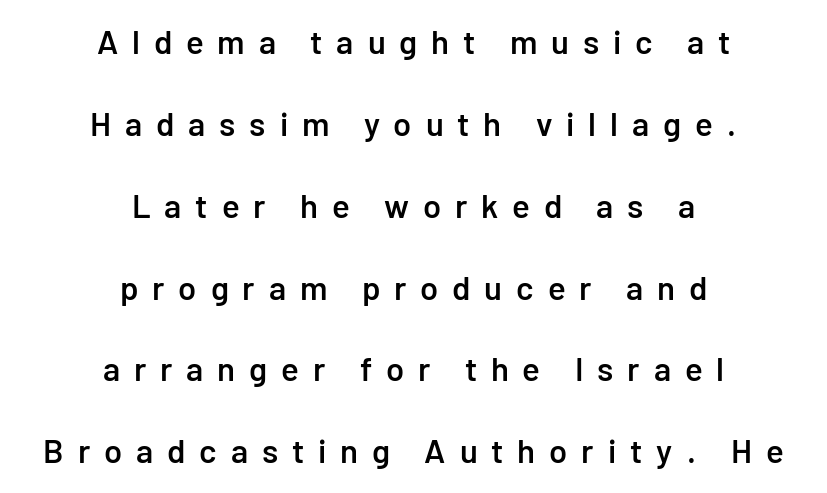
{"serif": "no", "italic": "no", "bold": "semi", "weight": "semibold", "width": "normal", "stroke_contrast": "low", "x_height": "medium", "monospaced": "no", "underline": "no", "align": "center", "line_spacing": "loose", "line_spacing_ratio": 2.48, "letter_spacing": "wide", "letter_spacing_em": 0.42, "glyph_px": 33}
